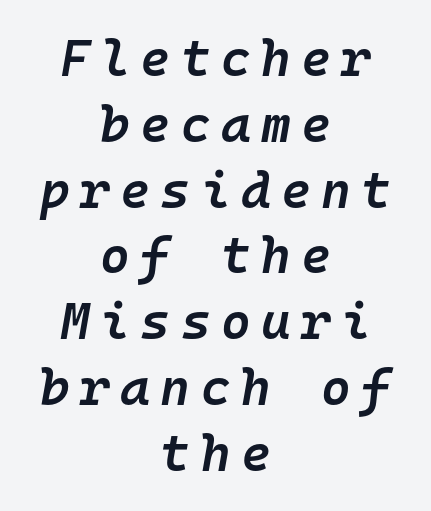
Interline gaps are of average width in this sample. Weight: semibold (demi). Substantial extra tracking has been applied to these lines. Nobody drew a line under any word here.
